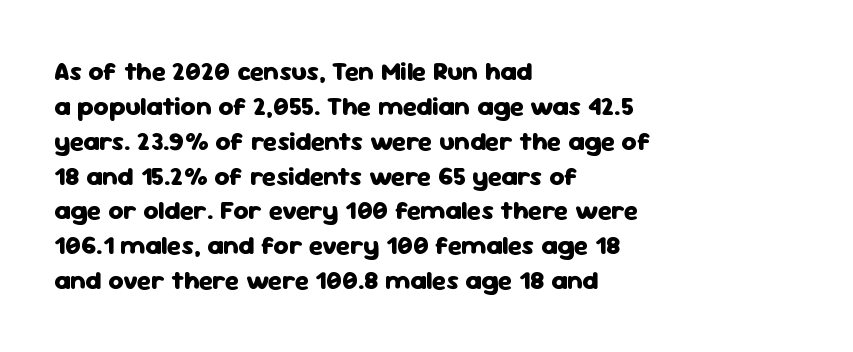
The baseline area is clear. The lines in this sample share a left origin and differ only in where they stop. The type is set solid horizontally, with unmodified tracking. Compared with typical paragraphs, the rows here are spaced about the same. Thick stems and heavy bowls — unmistakably bold. Ascenders rise straight up at ninety degrees.
